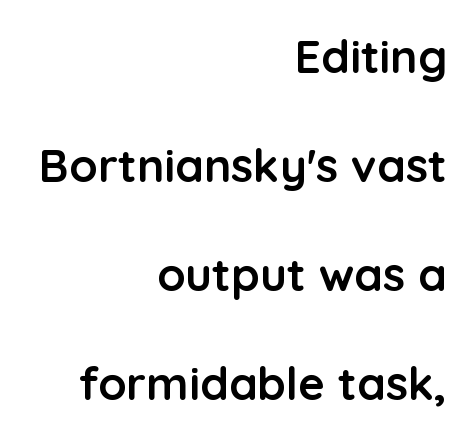
This rendering features lettering with no underline. As a designer I'd log this as weight 700, bold. The letterforms sit shoulder to shoulder at normal distance. Serifs: no, the terminals of the letterforms are clean.
